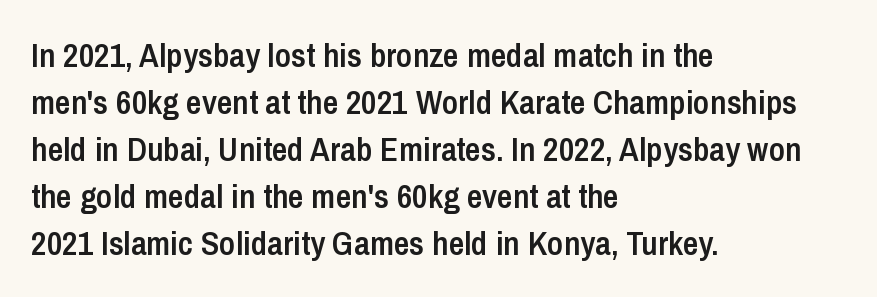
The image shows 34 px semibold, condensed sans-serif type, upright; set left-aligned, normal line spacing (1.38x), normal letter spacing, not underlined; low stroke contrast and a medium x-height.
